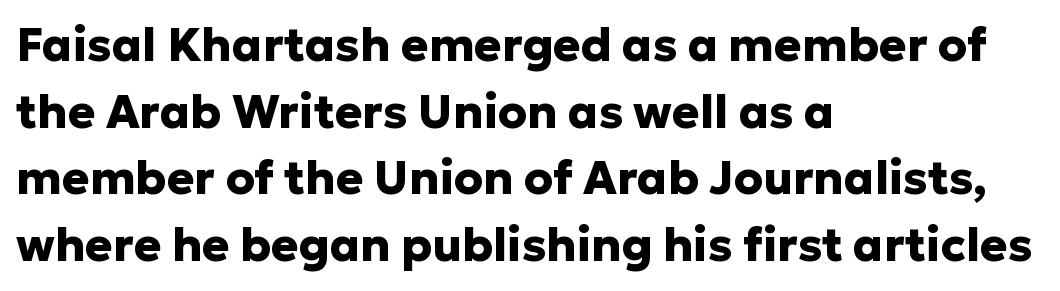
Q: Is the text bold? A: Yes.
Q: Is the text italic (slanted)? A: No, it is upright.
Q: Is the typeface a serif or a sans-serif typeface? A: Sans-serif.
Q: Is the text underlined? A: No.
Q: How is the paragraph aligned? A: Left-aligned.
Q: Is the spacing between letters normal or unusually wide? A: Normal.
Q: Is the spacing between lines tight, normal or loose? A: Normal.
Q: Width (condensed, normal, or wide)? A: Normal.
Q: Stroke contrast? A: Low.
Q: x-height? A: Medium.
Q: Monospaced? A: No.
